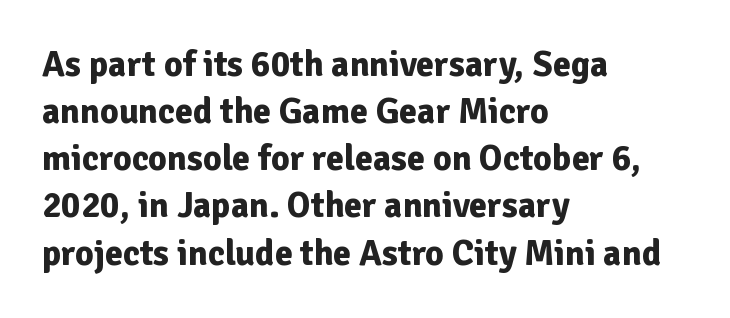
{"serif": "no", "italic": "no", "bold": "yes", "weight": "bold", "width": "normal", "stroke_contrast": "low", "x_height": "medium", "monospaced": "no", "underline": "no", "align": "left", "line_spacing": "normal", "line_spacing_ratio": 1.31, "letter_spacing": "normal", "letter_spacing_em": 0.0, "glyph_px": 36}
